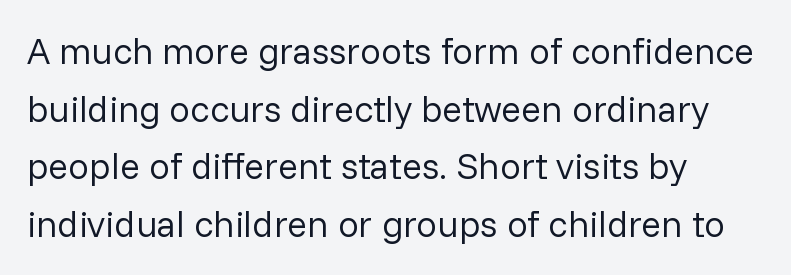
The lettering stays uniformly vertical, giving the passage a roman look. Weight class: somewhere from thin through regular. Examine the stroke ends and you'll find no serifs. Think of a printed novel: that variable character pitch is what you see here. Rows of type keep a routine distance in the vertical direction. Leftover space on each line is placed entirely after the last word.
